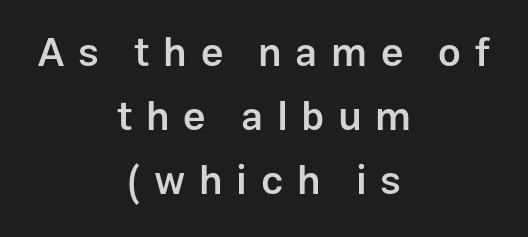
{"serif": "no", "italic": "no", "bold": "semi", "weight": "semibold", "width": "normal", "stroke_contrast": "low", "x_height": "medium", "monospaced": "no", "underline": "no", "align": "center", "line_spacing": "normal", "line_spacing_ratio": 1.6, "letter_spacing": "wide", "letter_spacing_em": 0.34, "glyph_px": 40}
